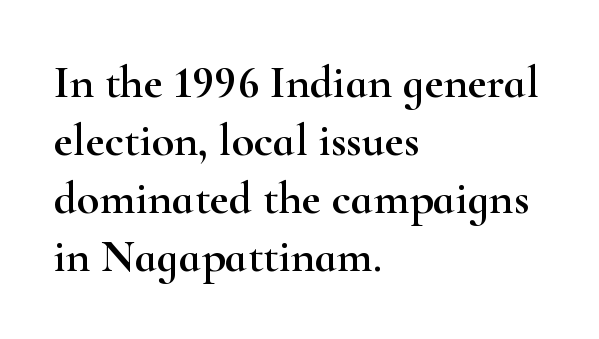
Q: Is the text italic (slanted)? A: No, it is upright.
Q: Is the typeface a serif or a sans-serif typeface? A: Serif.
Q: Is the text underlined? A: No.
Q: How is the paragraph aligned? A: Left-aligned.
Q: Is the spacing between letters normal or unusually wide? A: Normal.
Q: Is the spacing between lines tight, normal or loose? A: Normal.
Q: Width (condensed, normal, or wide)? A: Wide.
Q: Stroke contrast? A: High.
Q: x-height? A: Small.
Q: Monospaced? A: No.
